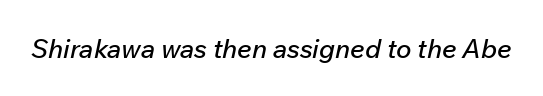
Nothing unusual about the tracking: characters are spaced as the font intends. The area under the type is left untouched. The glyphs look as if they've been sheared to an angle.
